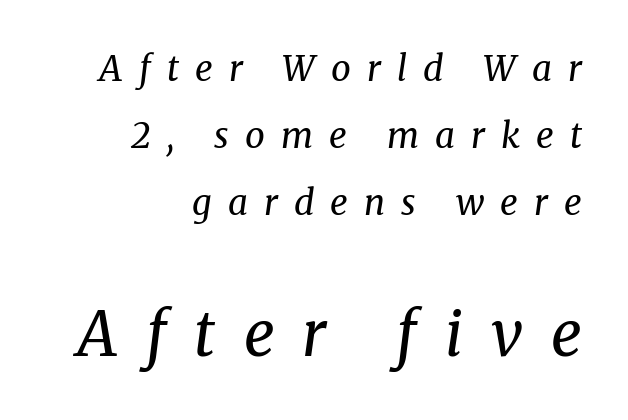
Q: Is the text bold? A: No.
Q: Is the text italic (slanted)? A: Yes, it leans right by about 8 degrees.
Q: Is the typeface a serif or a sans-serif typeface? A: Serif.
Q: Is the text underlined? A: No.
Q: How is the paragraph aligned? A: Right-aligned.
Q: Is the spacing between letters normal or unusually wide? A: Unusually wide.
Q: Is the spacing between lines tight, normal or loose? A: Loose.
Q: Which block of text is set in a larger size, the first (top) or the second (bottom)? A: The second (bottom) one.
Q: Width (condensed, normal, or wide)? A: Normal.
Q: Stroke contrast? A: Medium.
Q: x-height? A: Medium.
Q: Monospaced? A: No.
